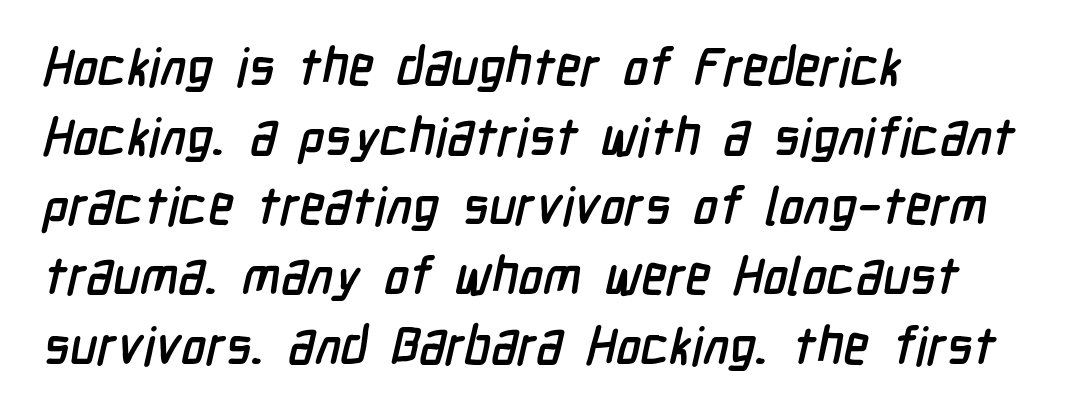
Q: Is the typeface a serif or a sans-serif typeface? A: Sans-serif.
Q: Is the text underlined? A: No.
Q: How is the paragraph aligned? A: Left-aligned.
Q: Is the spacing between letters normal or unusually wide? A: Normal.
Q: Is the spacing between lines tight, normal or loose? A: Normal.
Q: Width (condensed, normal, or wide)? A: Condensed.
Q: Stroke contrast? A: Low.
Q: x-height? A: Medium.
Q: Monospaced? A: No.
